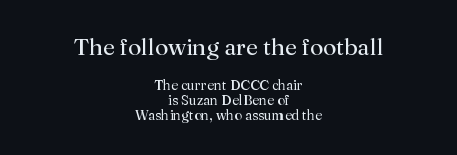
{"italic": "no", "bold": "no", "underline": "no", "align": "center", "line_spacing": "tight", "line_spacing_ratio": 1.07, "letter_spacing": "normal", "letter_spacing_em": 0.0, "larger_block": "first", "size_ratio": 1.71, "glyph_px": 24}
